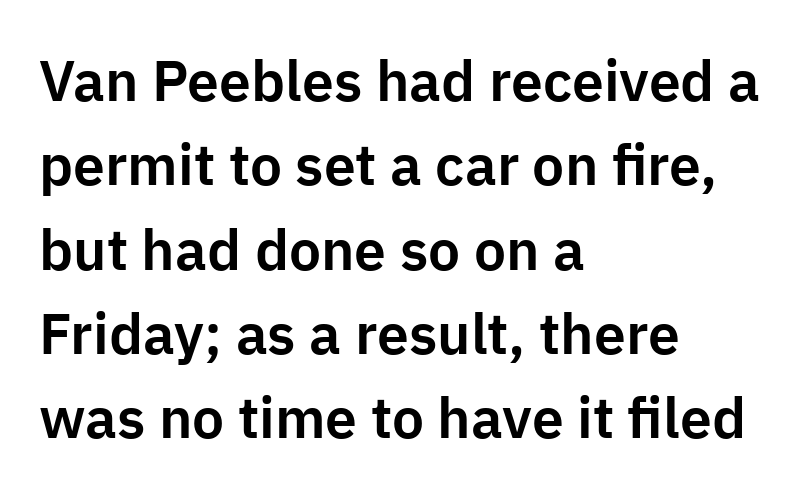
Q: Is the text italic (slanted)? A: No, it is upright.
Q: Is the typeface a serif or a sans-serif typeface? A: Sans-serif.
Q: Is the text underlined? A: No.
Q: How is the paragraph aligned? A: Left-aligned.
Q: Is the spacing between letters normal or unusually wide? A: Normal.
Q: Is the spacing between lines tight, normal or loose? A: Normal.
Q: Width (condensed, normal, or wide)? A: Normal.
Q: Stroke contrast? A: Low.
Q: x-height? A: Medium.
Q: Monospaced? A: No.
